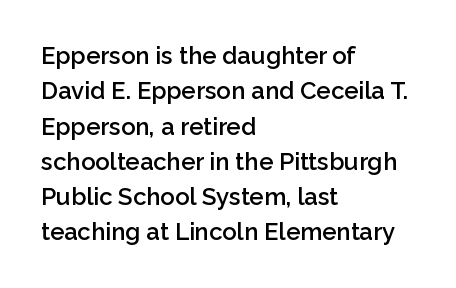
Q: Is the text bold? A: Semi-bold.
Q: Is the text italic (slanted)? A: No, it is upright.
Q: Is the text underlined? A: No.
Q: How is the paragraph aligned? A: Left-aligned.
Q: Is the spacing between letters normal or unusually wide? A: Normal.
Q: Is the spacing between lines tight, normal or loose? A: Normal.
